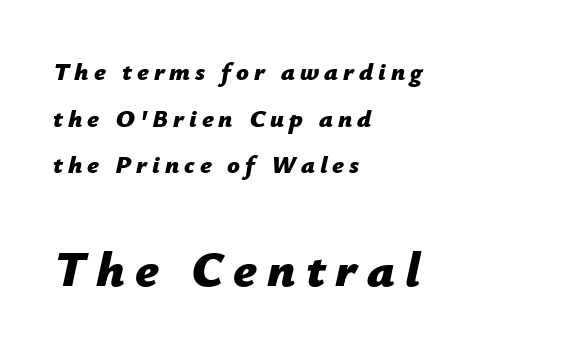
Q: Is the text bold? A: Yes.
Q: Is the text italic (slanted)? A: Yes, it leans right by about 12 degrees.
Q: Is the text underlined? A: No.
Q: How is the paragraph aligned? A: Left-aligned.
Q: Is the spacing between letters normal or unusually wide? A: Unusually wide.
Q: Which block of text is set in a larger size, the first (top) or the second (bottom)? A: The second (bottom) one.
Q: Width (condensed, normal, or wide)? A: Normal.
Q: Stroke contrast? A: Low.
Q: x-height? A: Medium.
Q: Monospaced? A: No.
